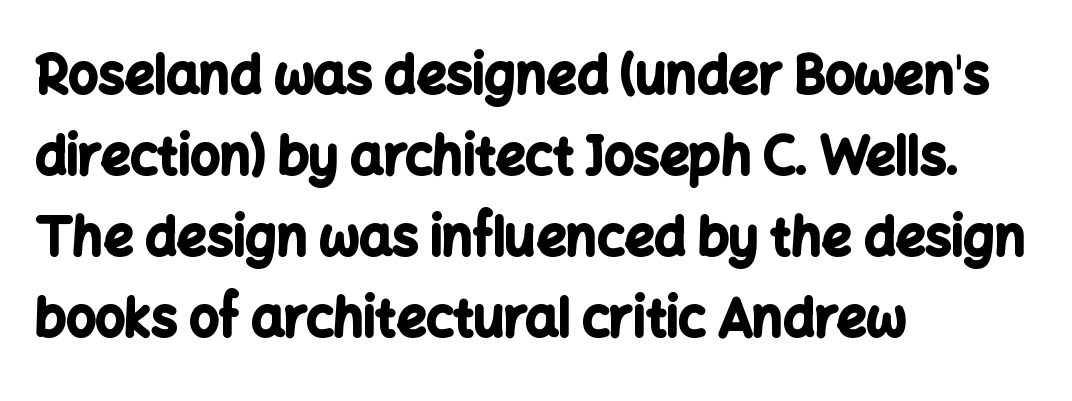
This rendering features lettering with no underline. This sample uses plain, unmodified letter spacing. The setting favours the left margin, as ordinary paragraphs usually do. These lines are rendered in a variable-pitch font. The designer went with a sans here, leaving each stem footless.
